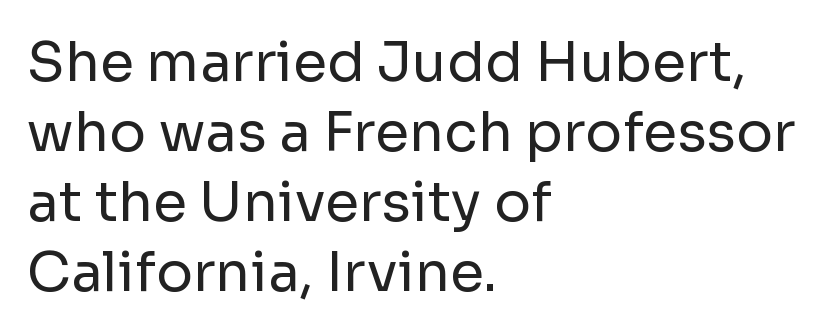
The letters advance in unequal steps, a hallmark of proportional type. Does the lettering tilt? It doesn't — this is upright. Counters stay open thanks to moderate or lighter strokes. Alignment: flush left. Regarding serifs, this sample does without them.
